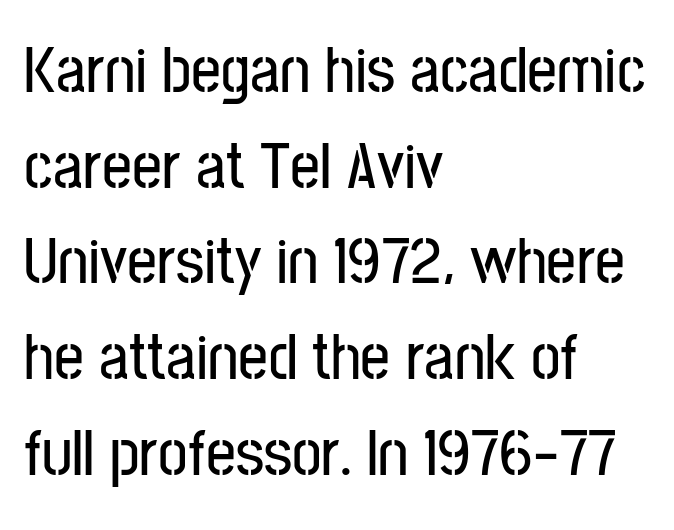
Q: Is the text italic (slanted)? A: No, it is upright.
Q: Is the typeface a serif or a sans-serif typeface? A: Sans-serif.
Q: Is the text underlined? A: No.
Q: How is the paragraph aligned? A: Left-aligned.
Q: Is the spacing between letters normal or unusually wide? A: Normal.
Q: Is the spacing between lines tight, normal or loose? A: Normal.
Q: Width (condensed, normal, or wide)? A: Condensed.
Q: Stroke contrast? A: Low.
Q: x-height? A: Medium.
Q: Monospaced? A: No.
